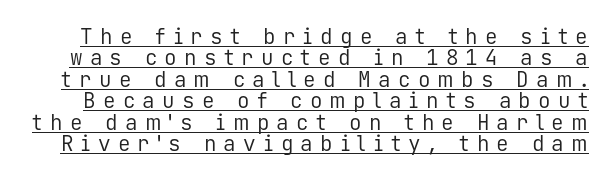
Q: Is the text bold? A: No.
Q: Is the text italic (slanted)? A: No, it is upright.
Q: Is the text underlined? A: Yes.
Q: Is the spacing between letters normal or unusually wide? A: Unusually wide.
Q: Is the spacing between lines tight, normal or loose? A: Tight.
